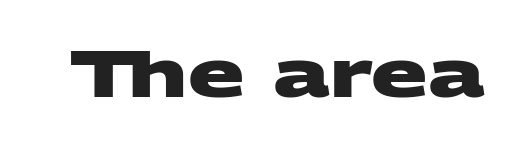
I'd call this a sans setting — the letters go barefoot. Emphasis by weight is at full strength: bold. Does extra space separate the letters? No, they use regular spacing. Character widths vary here, with narrow letters taking less room than wide ones. Has an underline been added? It has not.
